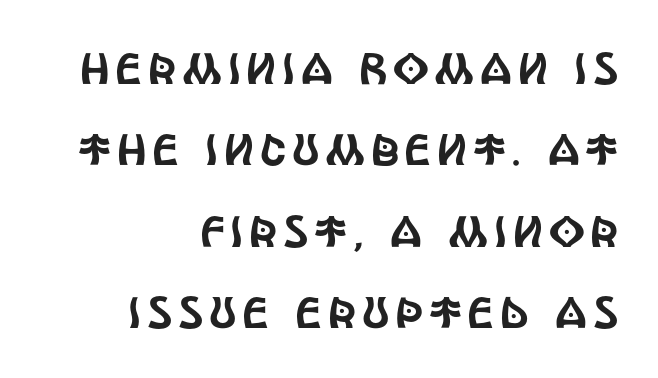
{"serif": "no", "italic": "no", "width": "condensed", "x_height": "large", "monospaced": "no", "underline": "no", "align": "right", "line_spacing_ratio": 1.85, "glyph_px": 44}
